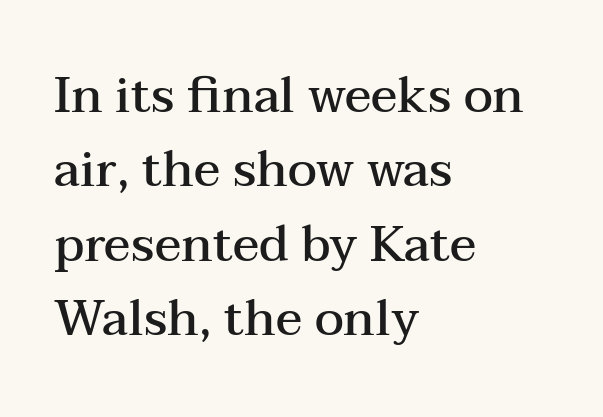
Q: Is the text bold? A: Semi-bold.
Q: Is the text italic (slanted)? A: No, it is upright.
Q: Is the typeface a serif or a sans-serif typeface? A: Serif.
Q: Is the text underlined? A: No.
Q: How is the paragraph aligned? A: Left-aligned.
Q: Is the spacing between letters normal or unusually wide? A: Normal.
Q: Is the spacing between lines tight, normal or loose? A: Normal.
Q: Width (condensed, normal, or wide)? A: Wide.
Q: Stroke contrast? A: Medium.
Q: x-height? A: Medium.
Q: Monospaced? A: No.
